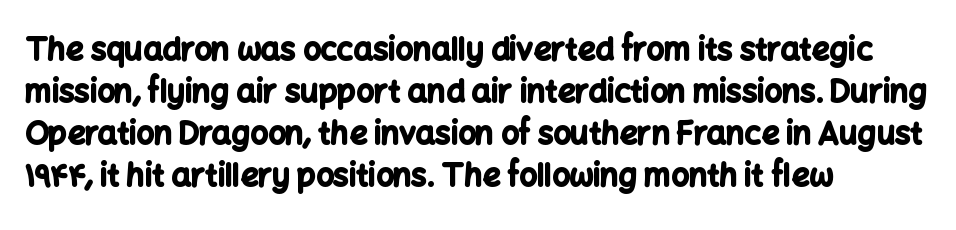
Q: Is the text bold? A: Yes.
Q: Is the text italic (slanted)? A: No, it is upright.
Q: Is the typeface a serif or a sans-serif typeface? A: Sans-serif.
Q: Is the text underlined? A: No.
Q: How is the paragraph aligned? A: Left-aligned.
Q: Is the spacing between letters normal or unusually wide? A: Normal.
Q: Is the spacing between lines tight, normal or loose? A: Normal.
Q: Width (condensed, normal, or wide)? A: Normal.
Q: Stroke contrast? A: Low.
Q: x-height? A: Medium.
Q: Monospaced? A: No.
